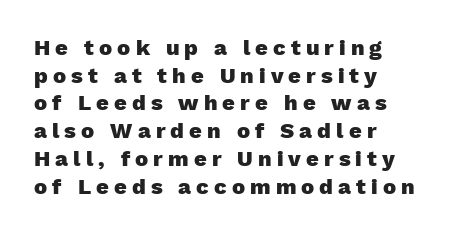
Q: Is the text bold? A: Yes.
Q: Is the text italic (slanted)? A: No, it is upright.
Q: Is the text underlined? A: No.
Q: How is the paragraph aligned? A: Left-aligned.
Q: Is the spacing between letters normal or unusually wide? A: Unusually wide.
Q: Is the spacing between lines tight, normal or loose? A: Normal.
